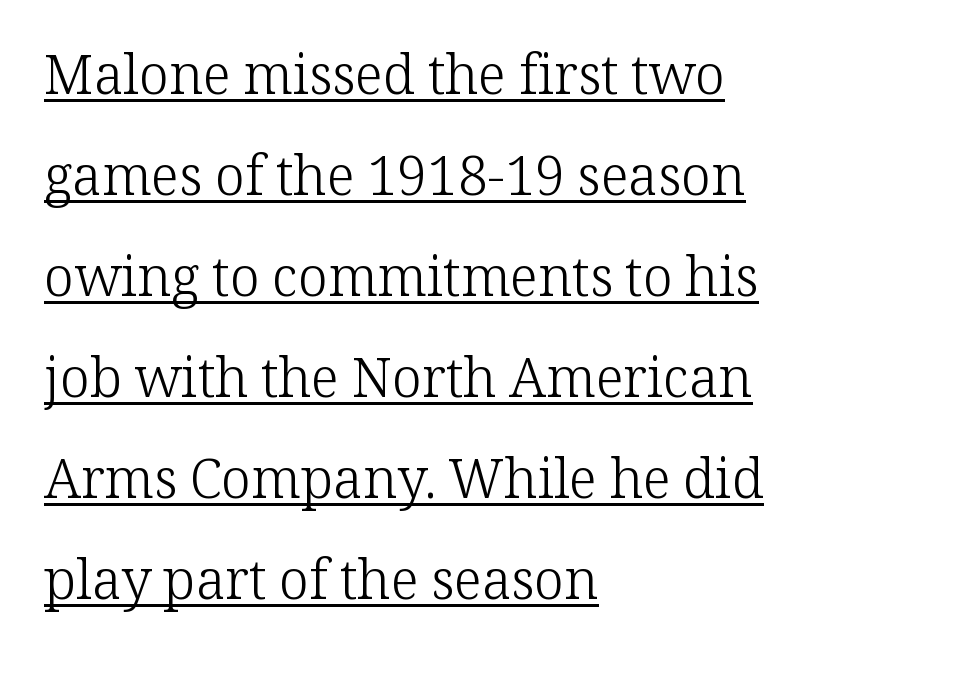
The image shows 54 px light serif type, upright; set left-aligned, line spacing 1.87x, normal letter spacing, underlined; low stroke contrast and a medium x-height.
